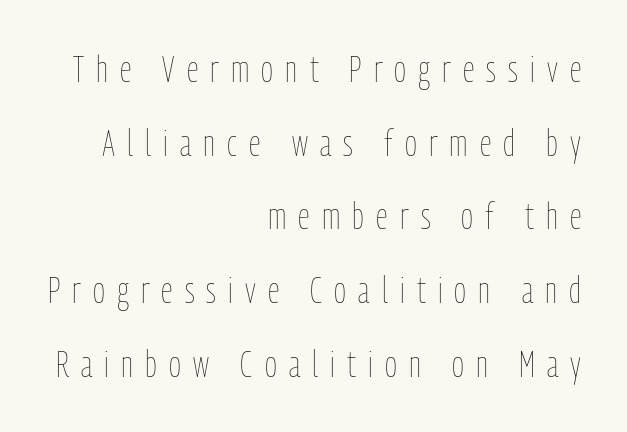
The image shows 37 px thin, condensed type, upright; set right-aligned, loose line spacing (1.99x), unusually wide letter spacing (+0.33 em), not underlined; low stroke contrast and a medium x-height.
